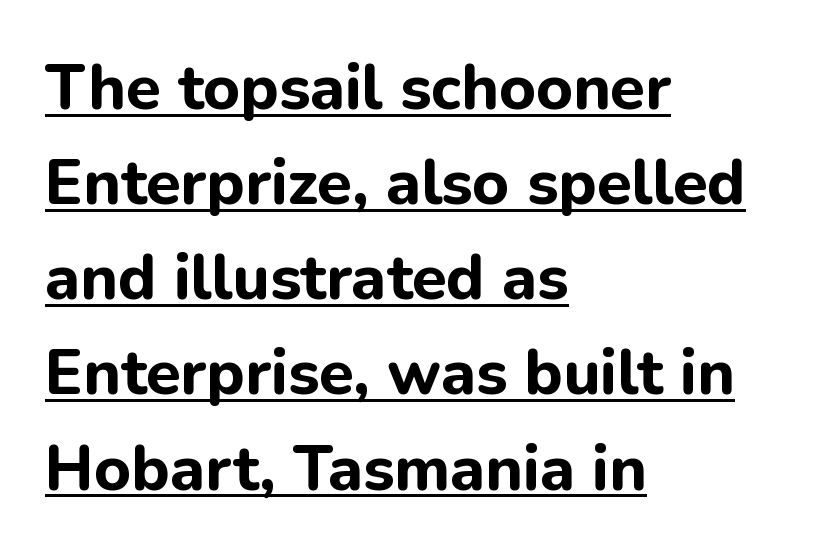
{"serif": "no", "italic": "no", "bold": "yes", "weight": "bold", "width": "normal", "stroke_contrast": "low", "x_height": "medium", "monospaced": "no", "underline": "yes", "align": "left", "line_spacing": "normal", "line_spacing_ratio": 1.51, "letter_spacing": "normal", "letter_spacing_em": 0.0, "glyph_px": 63}
